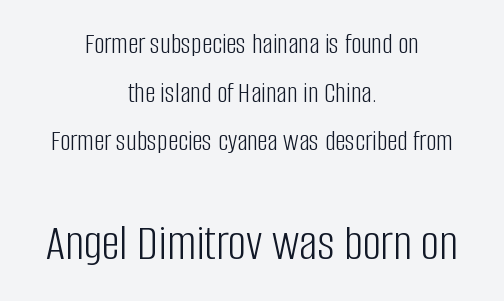
The image shows 51 px light, condensed sans-serif type, upright; set centered, normal line spacing (1.68x), normal letter spacing, not underlined; the second (bottom) block is 1.76x larger; low stroke contrast and a large x-height.
